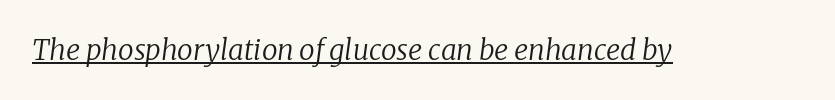
{"serif": "yes", "italic": "yes", "lean": "right", "slant_degrees": 8, "bold": "no", "weight": "regular", "width": "normal", "stroke_contrast": "low", "x_height": "medium", "monospaced": "no", "underline": "yes", "letter_spacing": "normal", "letter_spacing_em": 0.0, "glyph_px": 28}
